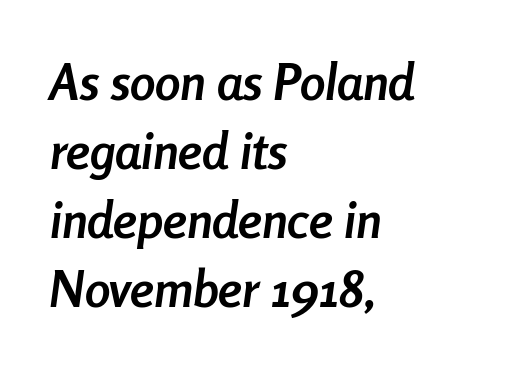
The words here are not underlined. These lines keep a tight, regular rhythm from letter to letter. This rendering uses left alignment, leaving the right contour irregular. You could not count columns in this text — the font is proportionally spaced. An italicized treatment has been applied to the whole sample.
